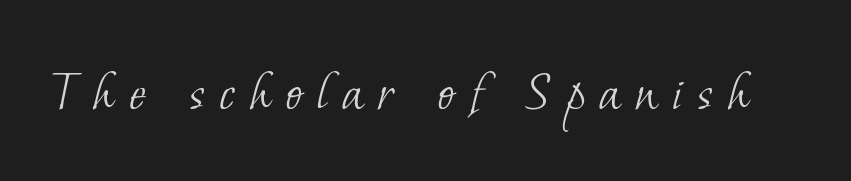
The image shows 58 px light serif type; set unusually wide letter spacing (+0.25 em), not underlined; low stroke contrast and a small x-height.
